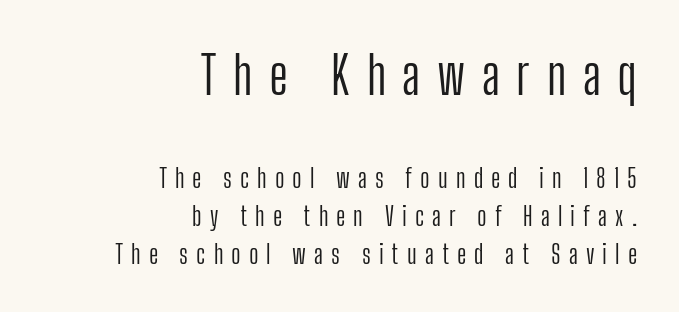
{"serif": "no", "italic": "no", "bold": "no", "weight": "light", "width": "condensed", "stroke_contrast": "low", "x_height": "medium", "monospaced": "no", "underline": "no", "align": "right", "line_spacing": "normal", "line_spacing_ratio": 1.46, "letter_spacing": "wide", "letter_spacing_em": 0.31, "larger_block": "first", "size_ratio": 2.04, "glyph_px": 53}
